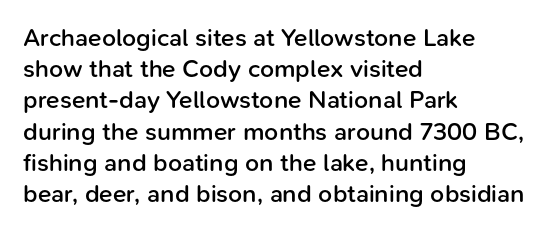
The image shows 25 px text type, upright; set left-aligned, normal line spacing (1.25x), normal letter spacing, not underlined.
